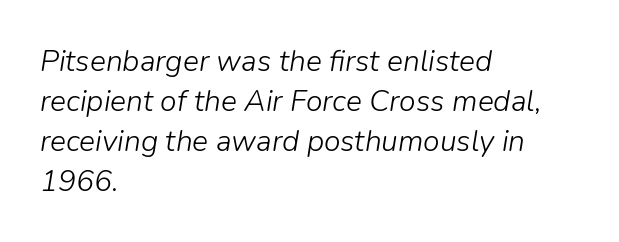
The image shows 30 px light type, italic (leaning right); set left-aligned, normal line spacing (1.33x), normal letter spacing, not underlined; low stroke contrast and a medium x-height.
